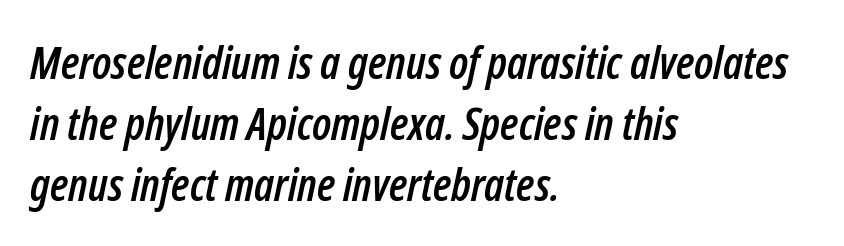
{"italic": "yes", "lean": "right", "slant_degrees": 12, "width": "condensed", "stroke_contrast": "low", "x_height": "medium", "monospaced": "no", "underline": "no", "align": "left", "line_spacing": "normal", "line_spacing_ratio": 1.36, "letter_spacing": "normal", "letter_spacing_em": 0.0, "glyph_px": 45}
